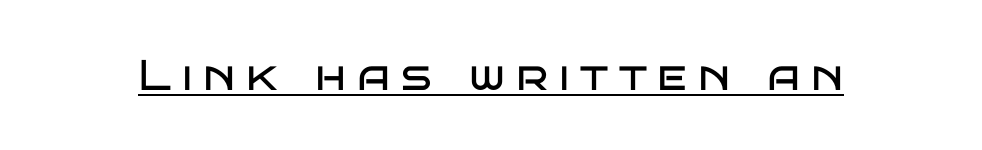
{"serif": "no", "italic": "no", "bold": "no", "weight": "regular", "width": "wide", "stroke_contrast": "low", "x_height": "large", "monospaced": "no", "underline": "yes", "letter_spacing": "wide", "letter_spacing_em": 0.25, "glyph_px": 43}
